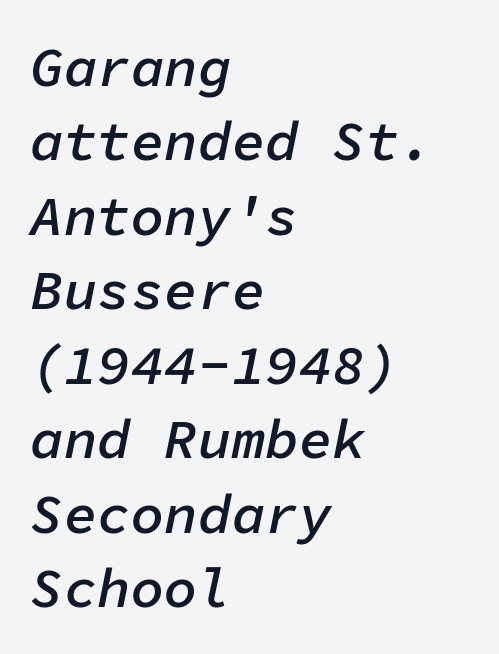
{"italic": "yes", "lean": "right", "slant_degrees": 11, "bold": "semi", "weight": "semibold", "width": "normal", "stroke_contrast": "low", "x_height": "medium", "monospaced": "yes", "underline": "no", "align": "left", "line_spacing": "normal", "line_spacing_ratio": 1.33, "letter_spacing": "normal", "letter_spacing_em": 0.0, "glyph_px": 56}
